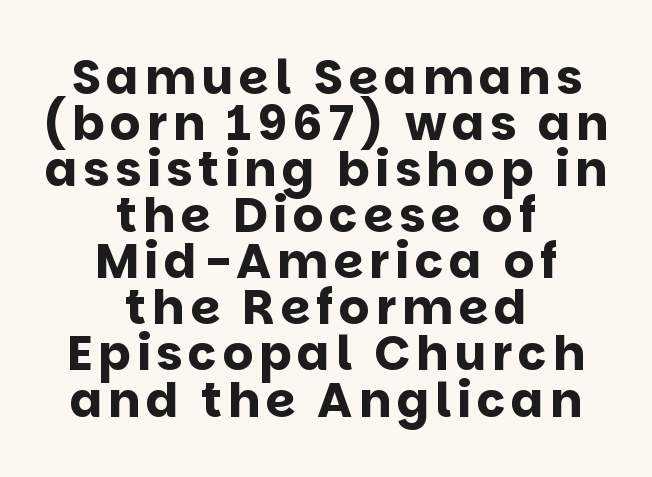
Q: Is the text bold? A: Yes.
Q: Is the text italic (slanted)? A: No, it is upright.
Q: Is the typeface a serif or a sans-serif typeface? A: Sans-serif.
Q: Is the text underlined? A: No.
Q: How is the paragraph aligned? A: Centered.
Q: Is the spacing between lines tight, normal or loose? A: Tight.
Q: Width (condensed, normal, or wide)? A: Normal.
Q: Stroke contrast? A: Low.
Q: x-height? A: Large.
Q: Monospaced? A: No.
